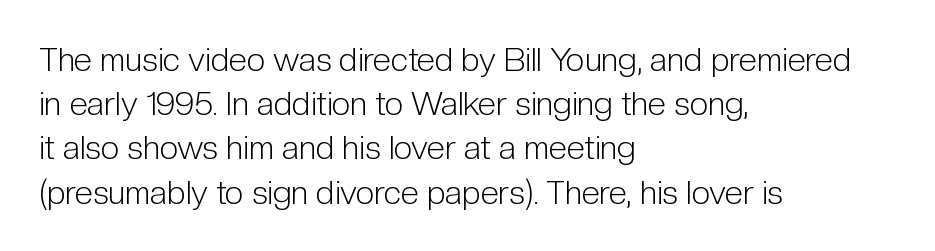
Q: Is the text bold? A: No.
Q: Is the text italic (slanted)? A: No, it is upright.
Q: Is the typeface a serif or a sans-serif typeface? A: Sans-serif.
Q: Is the text underlined? A: No.
Q: How is the paragraph aligned? A: Left-aligned.
Q: Is the spacing between letters normal or unusually wide? A: Normal.
Q: Is the spacing between lines tight, normal or loose? A: Normal.
Q: Width (condensed, normal, or wide)? A: Condensed.
Q: Stroke contrast? A: Low.
Q: x-height? A: Medium.
Q: Monospaced? A: No.
